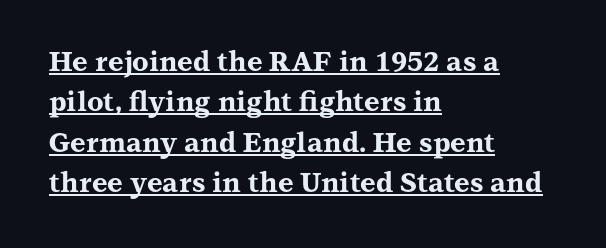
{"italic": "no", "bold": "yes", "underline": "yes", "align": "left", "line_spacing": "normal", "line_spacing_ratio": 1.5, "letter_spacing": "normal", "letter_spacing_em": 0.0, "glyph_px": 27}
